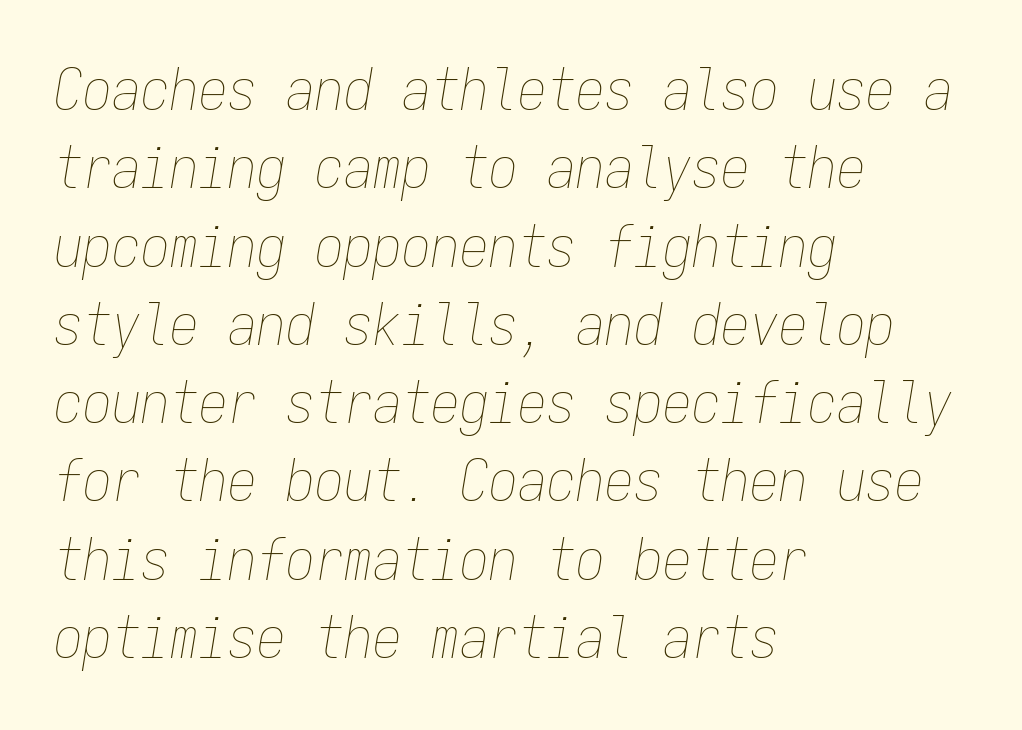
Compared with typical body copy, the letter spacing here is the same. This reads as an unemphasized weight, regular at the heaviest. Any mark beneath the type? The region is blank. Leading matches the norm, producing a regular column.
